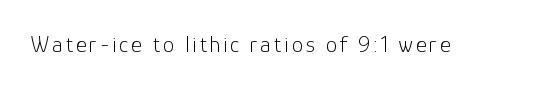
Honestly, there is no underline to notice here at all. This is roman type, the default non-slanted kind. Weight: not bold — regular or lighter.
